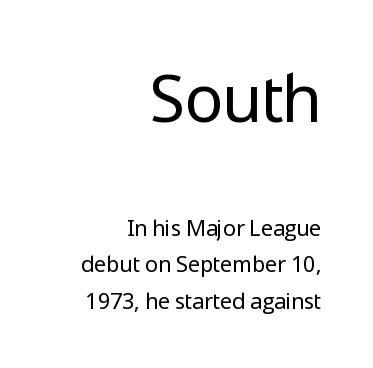
{"serif": "no", "italic": "no", "bold": "no", "weight": "regular", "width": "normal", "stroke_contrast": "low", "x_height": "medium", "monospaced": "no", "underline": "no", "align": "right", "line_spacing": "normal", "line_spacing_ratio": 1.66, "letter_spacing": "normal", "letter_spacing_em": 0.0, "larger_block": "first", "size_ratio": 2.95, "glyph_px": 65}
